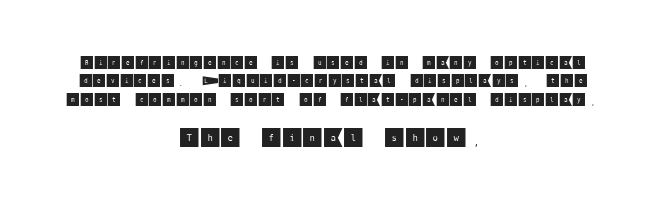
{"italic": "no", "underline": "no", "align": "center", "line_spacing": "normal", "line_spacing_ratio": 1.31, "letter_spacing": "normal", "letter_spacing_em": 0.0, "larger_block": "second", "size_ratio": 1.5, "glyph_px": 21}
